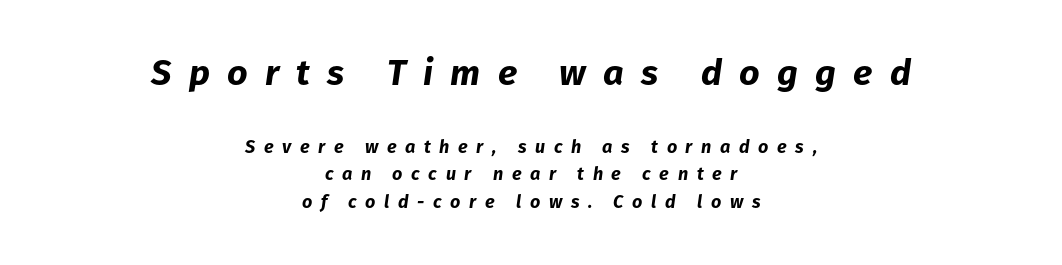
It's the slanting kind of type. The glyphs are unaccompanied by any horizontal stroke below them. Observe the wide spacing: letters keep a clear distance from each other. How would I describe the line gaps? Plain and ordinary. Summary of weight: heavy, a full bold.
